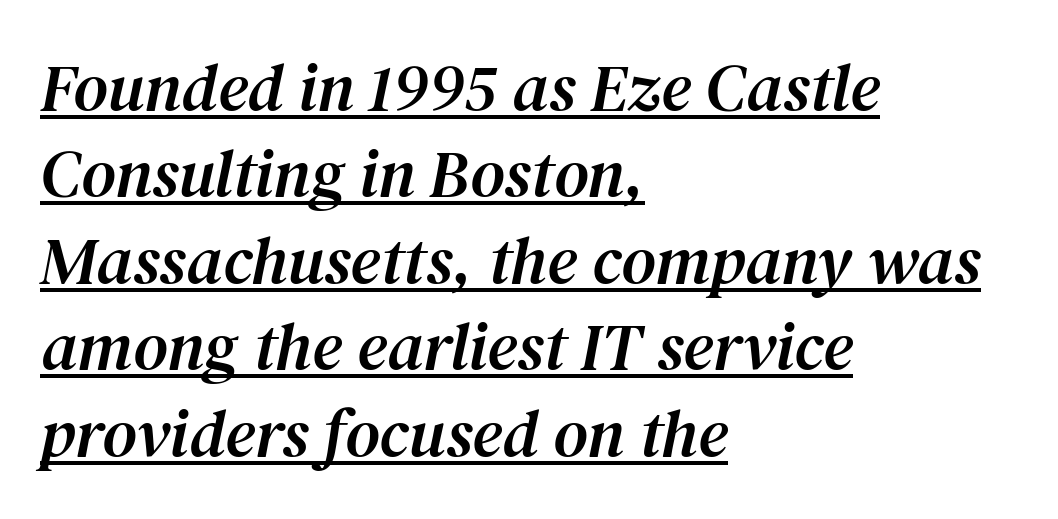
The image shows 67 px serif type, italic (leaning right); set left-aligned, normal line spacing (1.29x), normal letter spacing, underlined; medium stroke contrast and a medium x-height.
